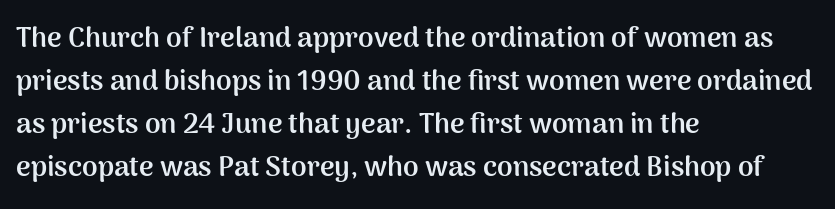
Characters remain perfectly vertical along every line. Spacing between characters is what you'd get straight out of the box. The space beneath each line is pristine and unruled. The rendering uses a bold face; every stroke is thick and dark. Observe the absence of serifs on each vertical stroke in this sample.
